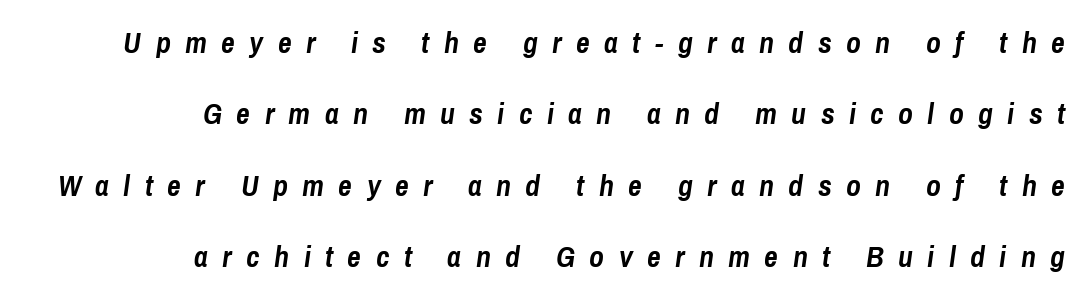
The image shows 30 px semibold, condensed type, italic (leaning right); set right-aligned, loose line spacing (2.38x), unusually wide letter spacing (+0.48 em), not underlined; low stroke contrast and a medium x-height.
